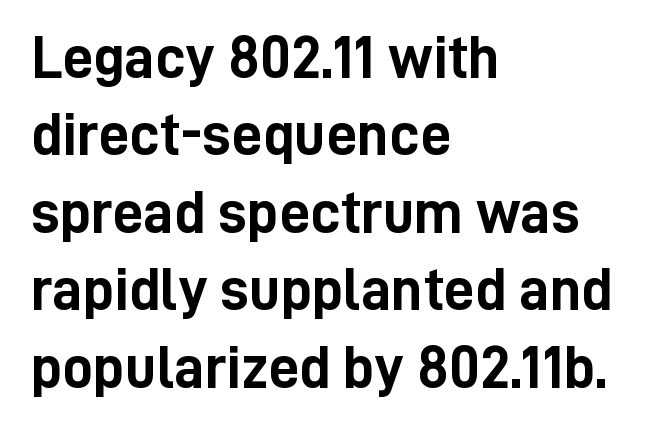
Look at the bottom of the vertical strokes: they stop flat, with no serifs. Tracking here is standard; glyphs follow each other at the usual distance. Decoration check: the copy has no underline. The rendering anchors every line to the left-hand side. Is there any slant? The stems are plumb. What's the leading like? Ordinary, nothing unusual.
